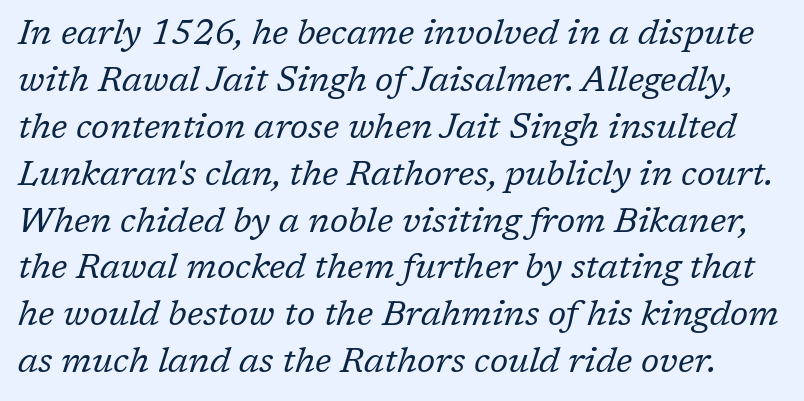
Quick note: underline off. Does the leading feel generous? No, just average. Tracking value appears to be zero — textbook default spacing. Varying glyph widths throughout — classic text-font behaviour. A quiet, ordinary-to-light weight characterises the typeface. This is serif lettering, the kind often seen in printed books.
